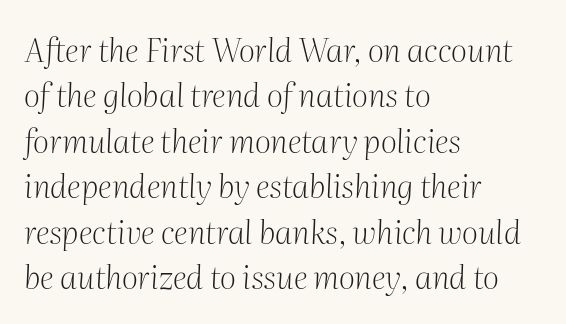
{"serif": "yes", "italic": "yes", "lean": "right", "slant_degrees": 2, "bold": "no", "weight": "light", "width": "normal", "stroke_contrast": "medium", "x_height": "medium", "monospaced": "no", "underline": "no", "align": "left", "line_spacing": "normal", "line_spacing_ratio": 1.42, "letter_spacing": "normal", "letter_spacing_em": 0.0, "glyph_px": 32}
